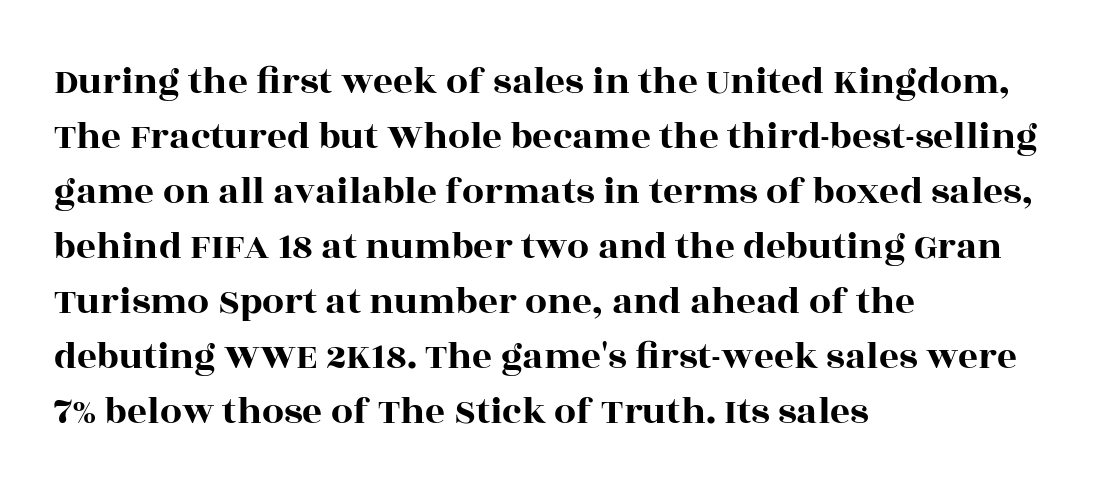
The specimen omits any rule beneath the text block's lines. These lines are composed in type with serifs. Think of a printed novel: that variable character pitch is what you see here. Posture: upright roman. Which margin do the lines hug? The left one — the right edge is uneven. The passage shown stacks its lines at a standard gap.
